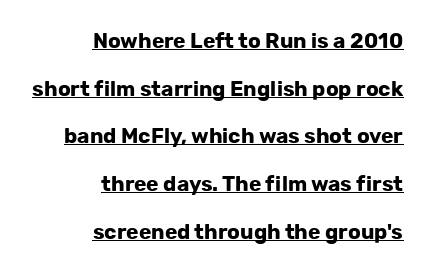
The image shows 21 px bold type, upright; set right-aligned, loose line spacing (2.27x), normal letter spacing, underlined.
